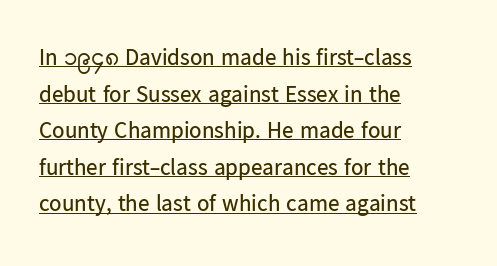
Regarding leading, the lines here are spaced in the standard way. Observe the ordinary spacing: letters are neighbours, not strangers. Weight: regular or lighter. The specimen includes a rule beneath the text block's lines. These lines were composed using upright roman letters.
